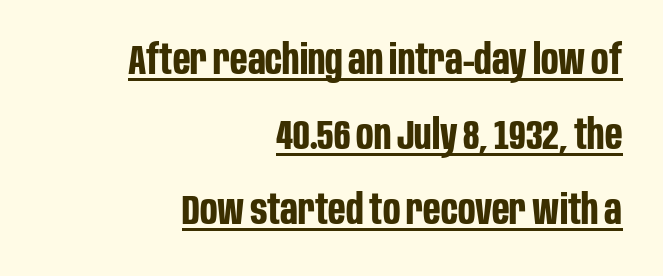
The image shows 41 px bold, condensed sans-serif type, upright; set right-aligned, line spacing 1.83x, normal letter spacing, underlined; low stroke contrast and a large x-height.
